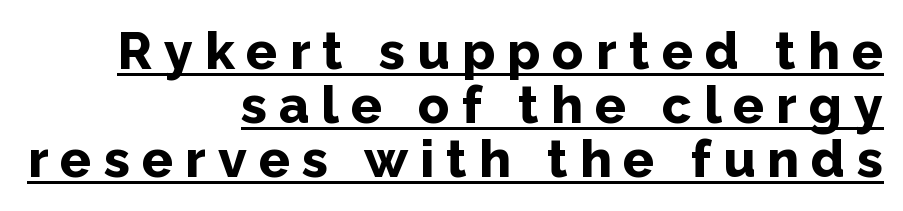
The image shows 52 px bold sans-serif type, upright; set right-aligned, tight line spacing (1.04x), unusually wide letter spacing (+0.23 em), underlined; low stroke contrast and a medium x-height.
